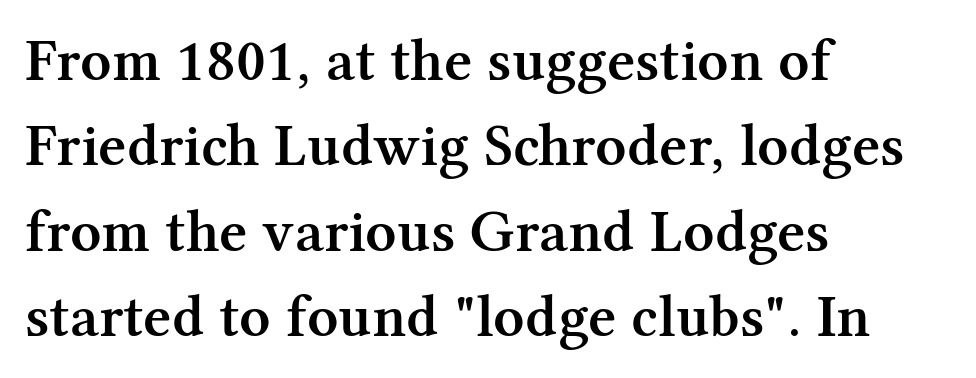
{"serif": "yes", "italic": "no", "bold": "semi", "weight": "semibold", "width": "normal", "stroke_contrast": "medium", "x_height": "medium", "monospaced": "no", "underline": "no", "align": "left", "line_spacing": "normal", "line_spacing_ratio": 1.4, "letter_spacing": "normal", "letter_spacing_em": 0.0, "glyph_px": 61}
